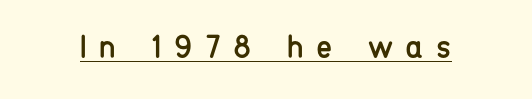
The image shows 33 px regular-weight, condensed sans-serif type, upright; set unusually wide letter spacing (+0.38 em), underlined; low stroke contrast and a medium x-height.
